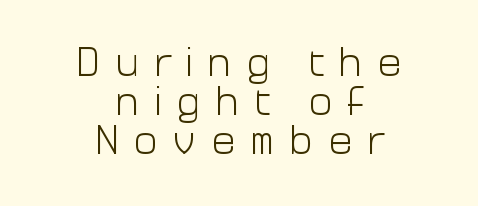
Q: Is the text bold? A: No.
Q: Is the text italic (slanted)? A: No, it is upright.
Q: Is the typeface a serif or a sans-serif typeface? A: Sans-serif.
Q: Is the text underlined? A: No.
Q: How is the paragraph aligned? A: Centered.
Q: Is the spacing between letters normal or unusually wide? A: Unusually wide.
Q: Is the spacing between lines tight, normal or loose? A: Tight.
Q: Width (condensed, normal, or wide)? A: Normal.
Q: Stroke contrast? A: Low.
Q: x-height? A: Medium.
Q: Monospaced? A: No.
